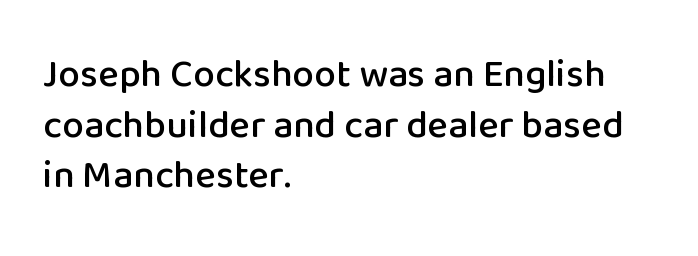
Q: Is the text italic (slanted)? A: No, it is upright.
Q: Is the typeface a serif or a sans-serif typeface? A: Sans-serif.
Q: Is the text underlined? A: No.
Q: How is the paragraph aligned? A: Left-aligned.
Q: Is the spacing between letters normal or unusually wide? A: Normal.
Q: Is the spacing between lines tight, normal or loose? A: Normal.
Q: Width (condensed, normal, or wide)? A: Normal.
Q: Stroke contrast? A: Low.
Q: x-height? A: Medium.
Q: Monospaced? A: No.
